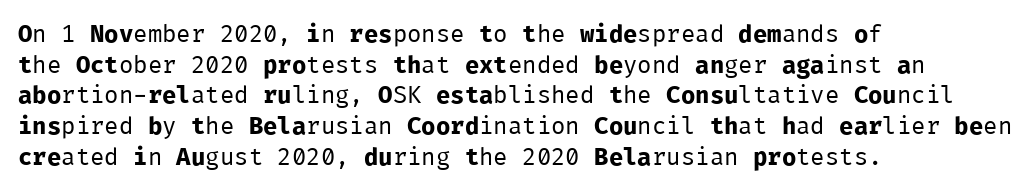
{"italic": "no", "bold": "no", "underline": "no", "align": "left", "line_spacing": "normal", "line_spacing_ratio": 1.28, "letter_spacing": "normal", "letter_spacing_em": 0.0, "glyph_px": 24}
